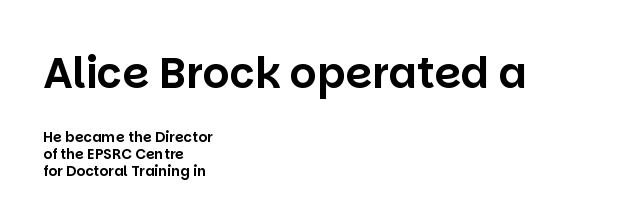
The image shows 42 px sans-serif type, upright; set left-aligned, line spacing 1.2x, normal letter spacing, not underlined; the first (top) block is 3.0x larger; low stroke contrast and a large x-height.
